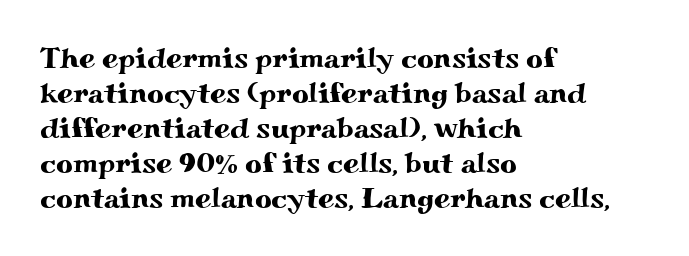
{"serif": "yes", "italic": "no", "width": "wide", "stroke_contrast": "medium", "x_height": "small", "monospaced": "no", "underline": "no", "align": "left", "line_spacing_ratio": 1.21, "letter_spacing": "normal", "letter_spacing_em": 0.0, "glyph_px": 29}
